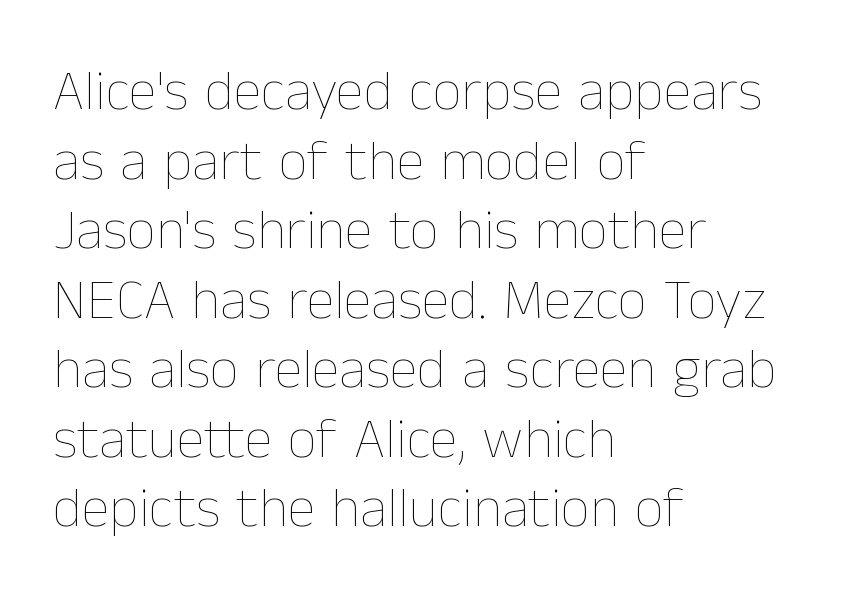
The image shows 57 px thin type, upright; set left-aligned, line spacing 1.22x, normal letter spacing, not underlined; low stroke contrast and a medium x-height.
